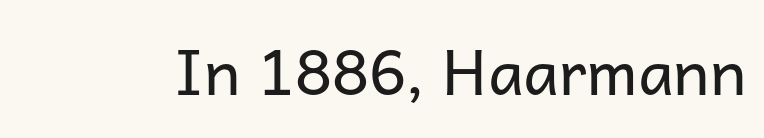
Q: Is the text bold? A: No.
Q: Is the text italic (slanted)? A: No, it is upright.
Q: Is the typeface a serif or a sans-serif typeface? A: Sans-serif.
Q: Is the text underlined? A: No.
Q: Is the spacing between letters normal or unusually wide? A: Normal.
Q: Width (condensed, normal, or wide)? A: Normal.
Q: Stroke contrast? A: Low.
Q: x-height? A: Medium.
Q: Monospaced? A: No.
